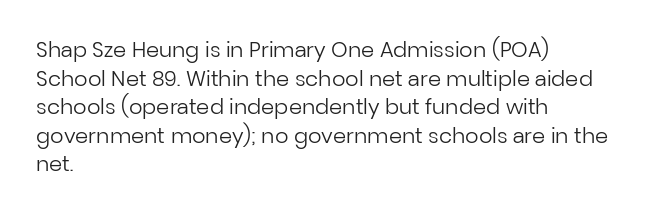
Q: Is the text bold? A: No.
Q: Is the text italic (slanted)? A: No, it is upright.
Q: Is the text underlined? A: No.
Q: How is the paragraph aligned? A: Left-aligned.
Q: Is the spacing between letters normal or unusually wide? A: Normal.
Q: Is the spacing between lines tight, normal or loose? A: Normal.
